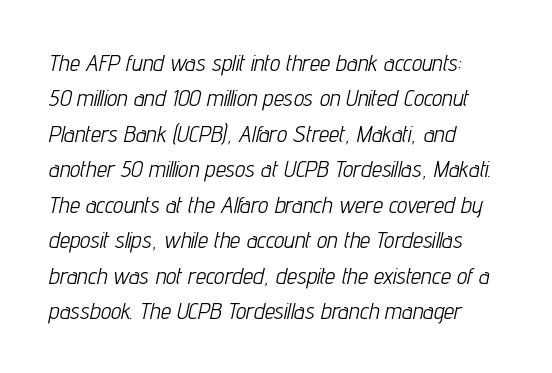
These lines stack with their left ends in a neat column. Honestly, the letter spacing is just normal — you wouldn't notice it. The space directly below the letters is spotless. The typesetting does not lean heavy: it is not bold. The passage shown stacks its lines at a standard gap.
